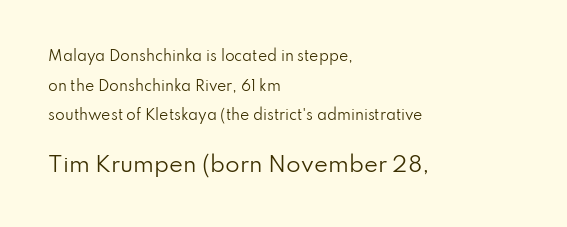
{"italic": "no", "bold": "no", "underline": "no", "align": "left", "line_spacing": "loose", "line_spacing_ratio": 2.11, "letter_spacing": "normal", "letter_spacing_em": 0.0, "larger_block": "second", "size_ratio": 1.5, "glyph_px": 21}
